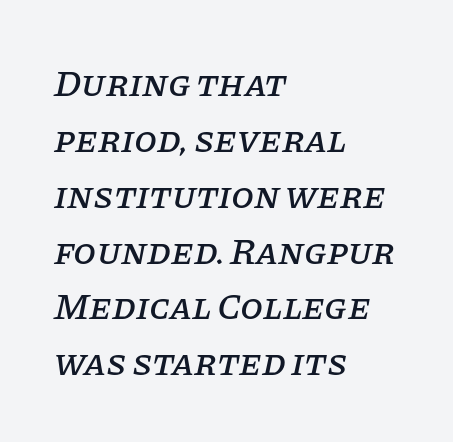
{"serif": "yes", "italic": "yes", "lean": "right", "slant_degrees": 11, "width": "normal", "stroke_contrast": "low", "x_height": "large", "monospaced": "no", "underline": "no", "align": "left", "line_spacing": "normal", "line_spacing_ratio": 1.51, "letter_spacing": "normal", "letter_spacing_em": 0.0, "glyph_px": 37}
